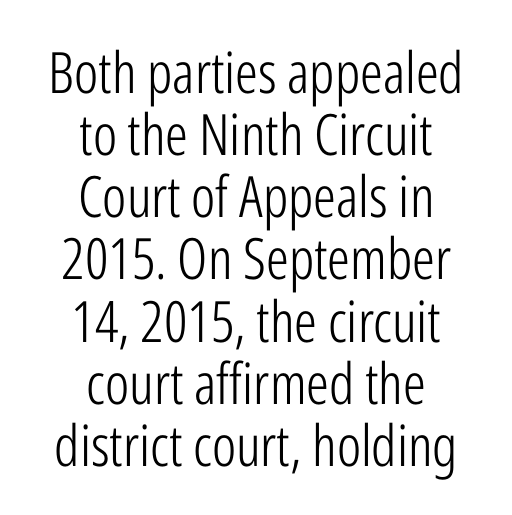
The lines are packed closely together with very little leading. Counters stay open thanks to moderate or lighter strokes. Short and long lines alike share a common midpoint. Stroke terminals: plain, sans-serif.
